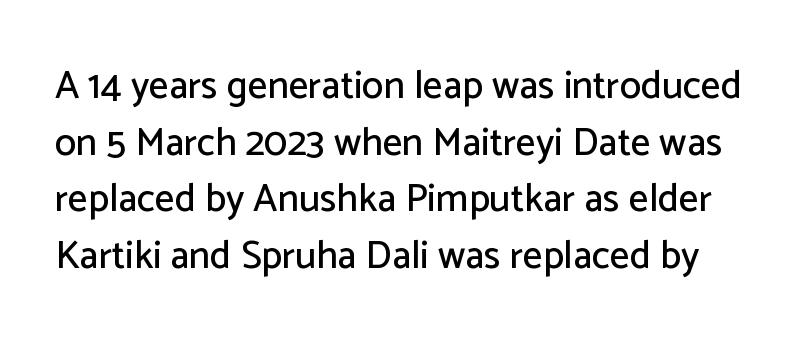
Q: Is the text italic (slanted)? A: No, it is upright.
Q: Is the typeface a serif or a sans-serif typeface? A: Sans-serif.
Q: Is the text underlined? A: No.
Q: Is the spacing between letters normal or unusually wide? A: Normal.
Q: Is the spacing between lines tight, normal or loose? A: Normal.
Q: Width (condensed, normal, or wide)? A: Normal.
Q: Stroke contrast? A: Low.
Q: x-height? A: Medium.
Q: Monospaced? A: No.
